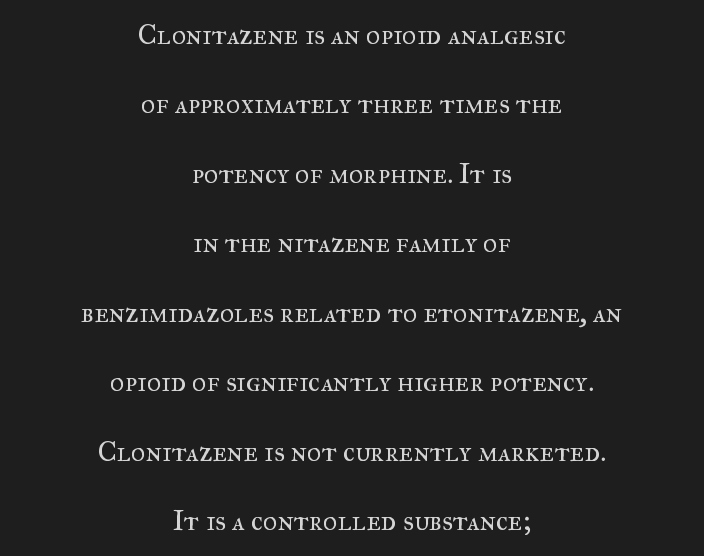
Where is the straight margin? There isn't one; the lines are centered. This sample has the flowing, uneven cadence of proportional lettering. The designer went with a serif here, giving each stem small feet. Posture: upright roman.
